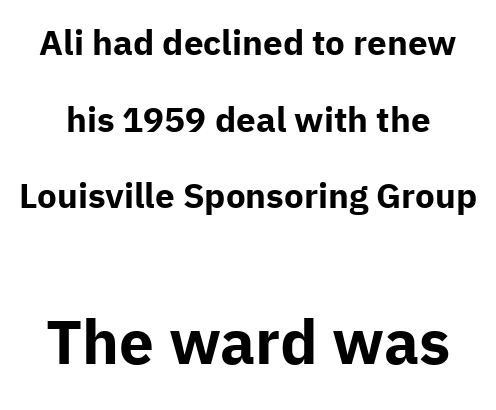
Q: Is the text bold? A: Yes.
Q: Is the text italic (slanted)? A: No, it is upright.
Q: Is the typeface a serif or a sans-serif typeface? A: Sans-serif.
Q: Is the text underlined? A: No.
Q: Is the spacing between letters normal or unusually wide? A: Normal.
Q: Is the spacing between lines tight, normal or loose? A: Loose.
Q: Which block of text is set in a larger size, the first (top) or the second (bottom)? A: The second (bottom) one.
Q: Width (condensed, normal, or wide)? A: Normal.
Q: Stroke contrast? A: Low.
Q: x-height? A: Medium.
Q: Monospaced? A: No.
